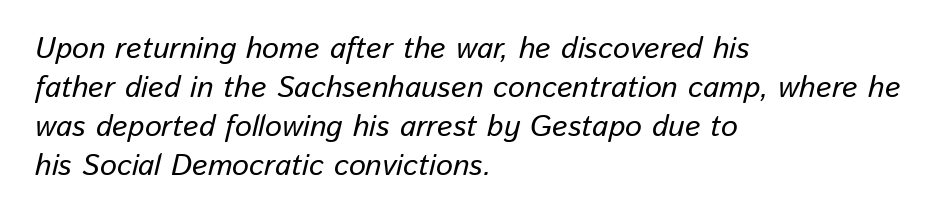
Q: Is the text italic (slanted)? A: Yes, it leans right by about 13 degrees.
Q: Is the text underlined? A: No.
Q: How is the paragraph aligned? A: Left-aligned.
Q: Is the spacing between letters normal or unusually wide? A: Normal.
Q: Is the spacing between lines tight, normal or loose? A: Normal.
Q: Width (condensed, normal, or wide)? A: Normal.
Q: Stroke contrast? A: Low.
Q: x-height? A: Medium.
Q: Monospaced? A: No.
